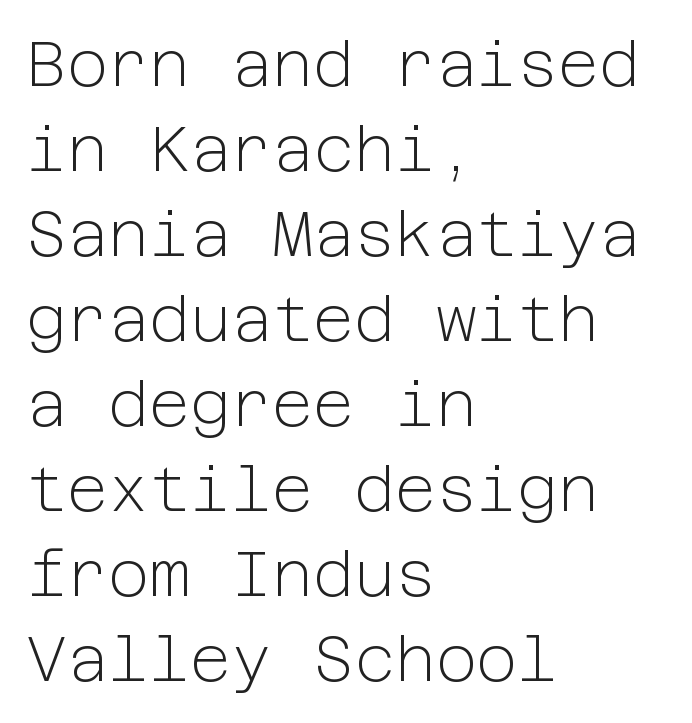
The letters sit at their default tracking, neither squeezed nor spread. The cut favours lightness, reaching ordinary text weight at its darkest. Descenders are the only things crossing below the line. If you measured baseline to baseline, you'd find a middling distance. Each letter's strokes conclude bluntly, with no projecting serifs.
